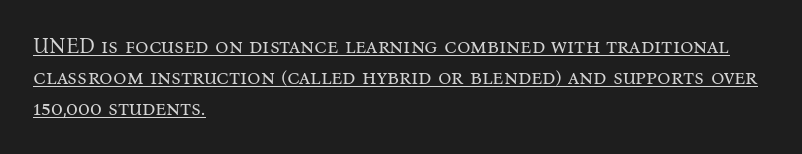
Q: Is the text bold? A: No.
Q: Is the text italic (slanted)? A: No, it is upright.
Q: Is the text underlined? A: Yes.
Q: How is the paragraph aligned? A: Left-aligned.
Q: Is the spacing between letters normal or unusually wide? A: Normal.
Q: Is the spacing between lines tight, normal or loose? A: Normal.
